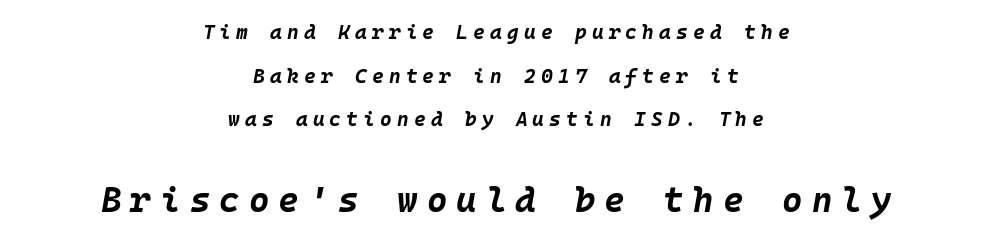
Q: Is the text bold? A: Yes.
Q: Is the text italic (slanted)? A: Yes, it leans right by about 10 degrees.
Q: Is the text underlined? A: No.
Q: How is the paragraph aligned? A: Centered.
Q: Is the spacing between letters normal or unusually wide? A: Unusually wide.
Q: Is the spacing between lines tight, normal or loose? A: Loose.
Q: Which block of text is set in a larger size, the first (top) or the second (bottom)? A: The second (bottom) one.
Q: Width (condensed, normal, or wide)? A: Normal.
Q: Stroke contrast? A: Low.
Q: x-height? A: Large.
Q: Monospaced? A: Yes.
